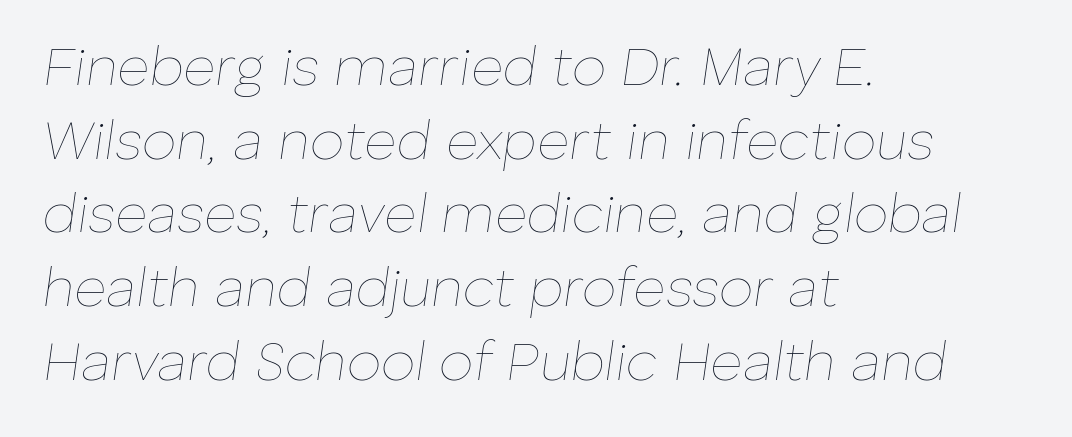
The image shows 55 px thin type, italic (leaning right); set left-aligned, normal line spacing (1.34x), normal letter spacing, not underlined; low stroke contrast and a medium x-height.
